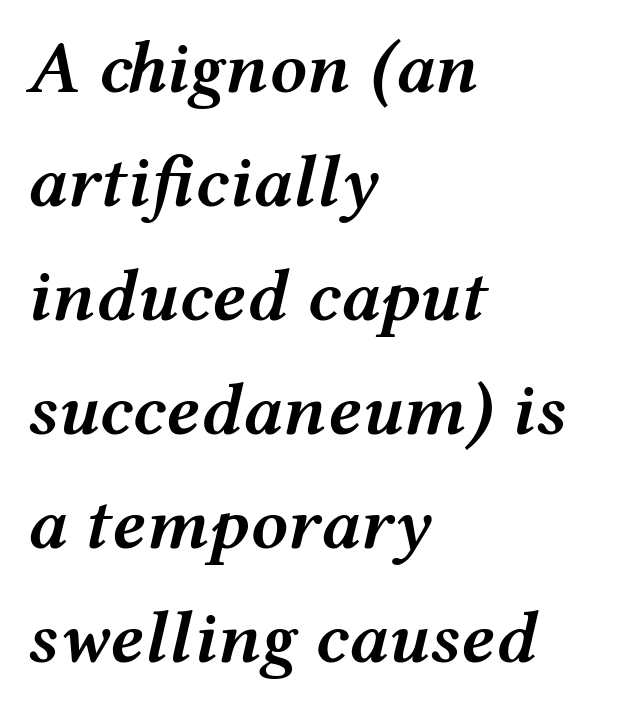
The image shows 74 px semibold, wide type, italic (leaning right); set left-aligned, normal line spacing (1.54x), normal letter spacing, not underlined; medium stroke contrast and a medium x-height.
